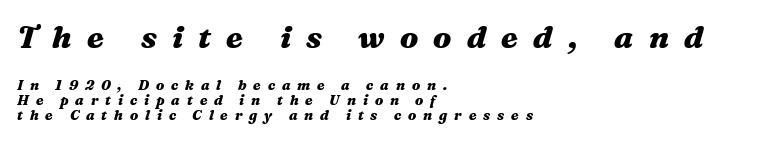
The image shows 31 px heavy, wide type, italic (leaning right); set left-aligned, tight line spacing (1.09x), unusually wide letter spacing (+0.49 em), not underlined; the first (top) block is 2.21x larger; medium stroke contrast and a medium x-height.
